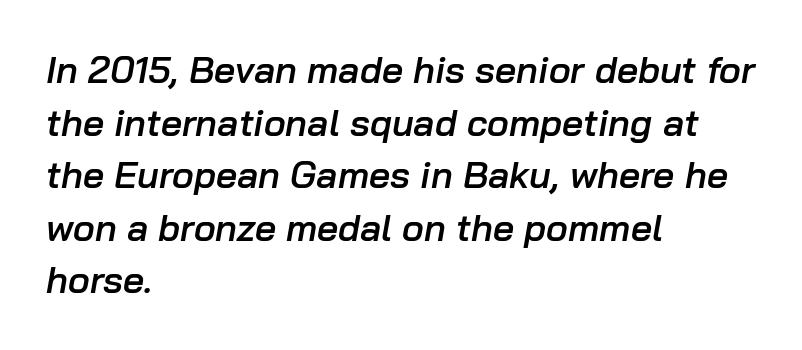
{"italic": "yes", "lean": "right", "slant_degrees": 10, "bold": "semi", "weight": "semibold", "width": "normal", "stroke_contrast": "low", "x_height": "medium", "monospaced": "no", "underline": "no", "align": "left", "line_spacing": "normal", "line_spacing_ratio": 1.42, "letter_spacing": "normal", "letter_spacing_em": 0.0, "glyph_px": 37}
